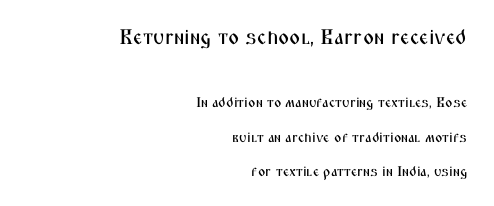
{"italic": "no", "underline": "no", "align": "right", "line_spacing": "loose", "line_spacing_ratio": 2.45, "letter_spacing": "normal", "letter_spacing_em": 0.0, "larger_block": "first", "size_ratio": 1.5, "glyph_px": 21}
